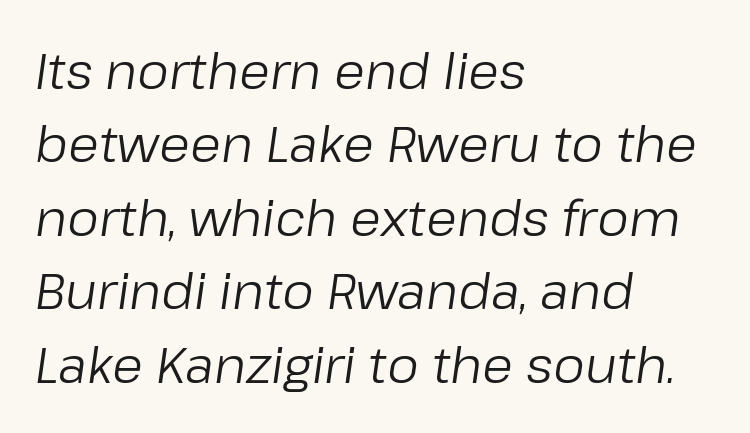
Each letter keeps its own natural width here, so spacing adapts to shape. Default kerning and tracking; the words read as compact shapes. This sample keeps an unexceptional amount of space between lines. Caption: multi-line text, flush left, ragged right. Weight: in the light-to-regular range.
